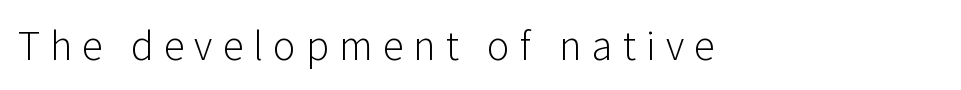
{"serif": "no", "italic": "no", "bold": "no", "weight": "light", "width": "normal", "stroke_contrast": "low", "x_height": "medium", "monospaced": "no", "underline": "no", "letter_spacing": "wide", "letter_spacing_em": 0.24, "glyph_px": 42}
